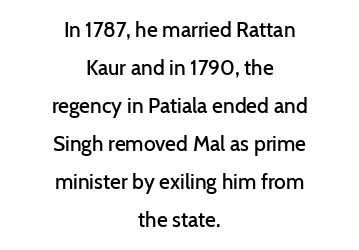
Q: Is the text bold? A: Semi-bold.
Q: Is the text italic (slanted)? A: No, it is upright.
Q: Is the text underlined? A: No.
Q: How is the paragraph aligned? A: Centered.
Q: Is the spacing between letters normal or unusually wide? A: Normal.
